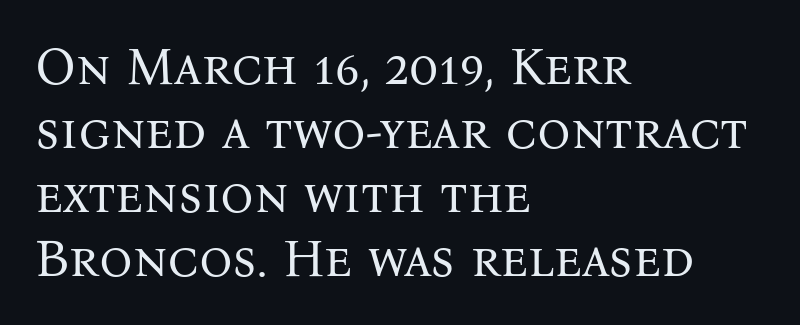
The image shows 52 px regular-weight serif type, upright; set left-aligned, line spacing 1.23x, normal letter spacing, not underlined; medium stroke contrast and a medium x-height.
